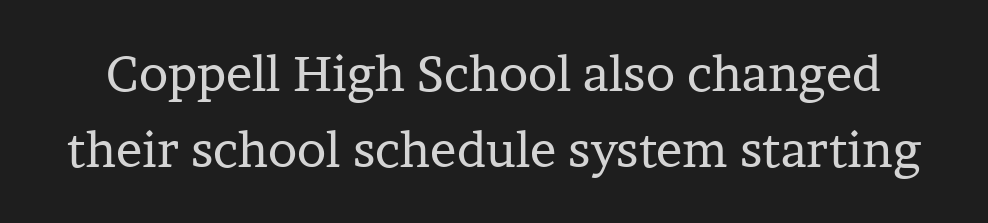
{"serif": "yes", "italic": "no", "bold": "no", "weight": "regular", "width": "normal", "stroke_contrast": "low", "x_height": "medium", "monospaced": "no", "underline": "no", "line_spacing": "normal", "line_spacing_ratio": 1.55, "letter_spacing": "normal", "letter_spacing_em": 0.0, "glyph_px": 49}
